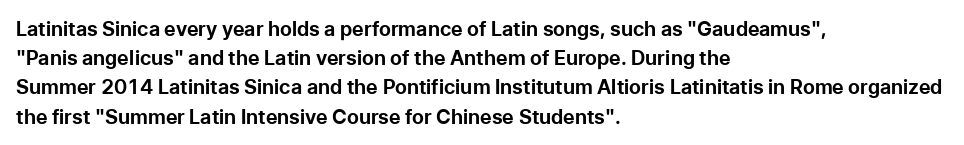
{"italic": "no", "bold": "yes", "underline": "no", "align": "left", "line_spacing": "normal", "line_spacing_ratio": 1.46, "letter_spacing": "normal", "letter_spacing_em": 0.0, "glyph_px": 20}
